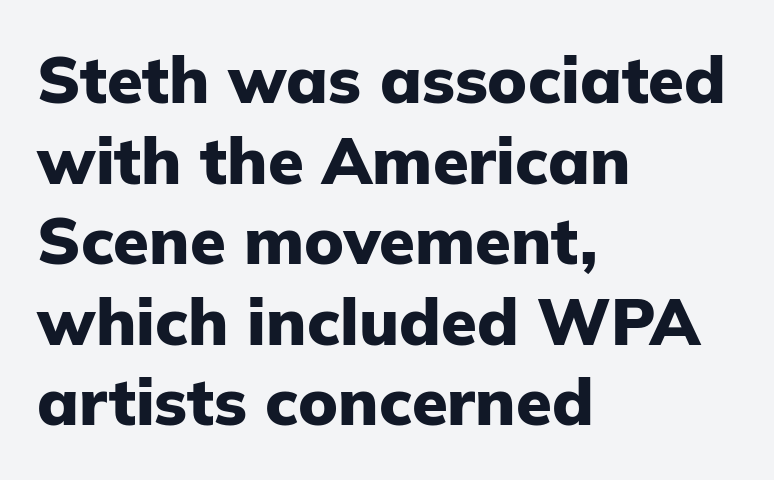
Any mark beneath the type? The region is blank. The type is set solid horizontally, with unmodified tracking. The rendering uses a bold face; every stroke is thick and dark. This sample is left-justified, so line endings fall wherever the words run out. Ordinary non-slanted type is in use. The rendering shows plain stroke endings on the letterforms — a sans-serif design.
